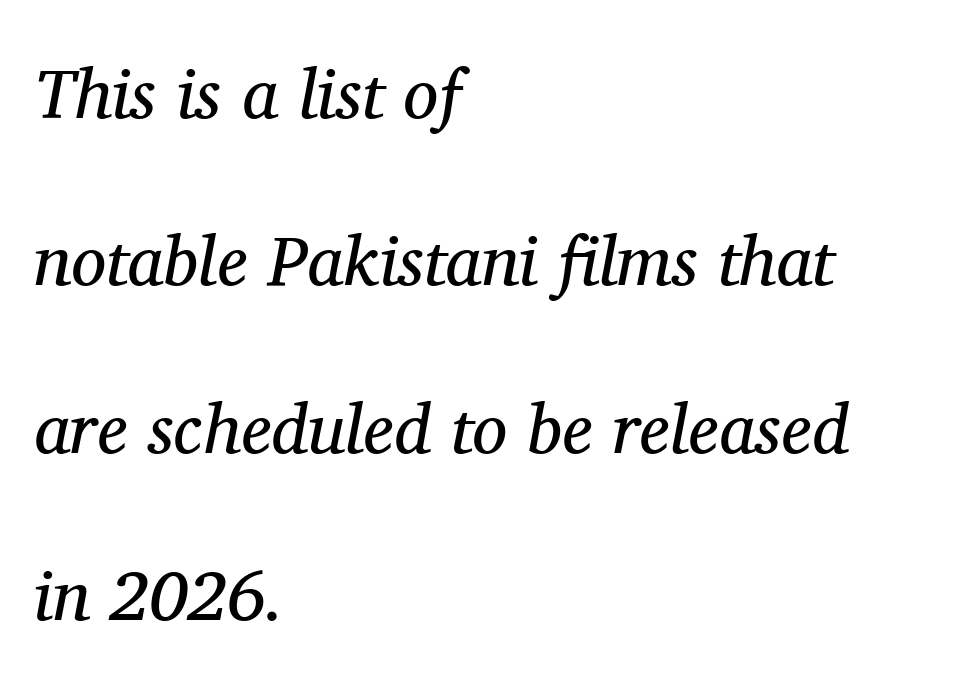
Q: Is the text bold? A: No.
Q: Is the text italic (slanted)? A: Yes, it leans right by about 11 degrees.
Q: Is the typeface a serif or a sans-serif typeface? A: Serif.
Q: Is the text underlined? A: No.
Q: How is the paragraph aligned? A: Left-aligned.
Q: Is the spacing between letters normal or unusually wide? A: Normal.
Q: Is the spacing between lines tight, normal or loose? A: Loose.
Q: Width (condensed, normal, or wide)? A: Normal.
Q: Stroke contrast? A: Medium.
Q: x-height? A: Medium.
Q: Monospaced? A: No.
